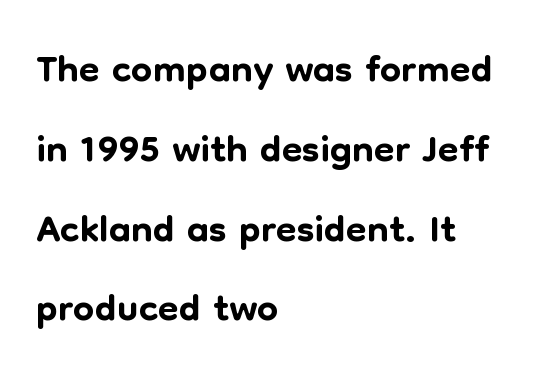
{"serif": "no", "italic": "no", "width": "normal", "stroke_contrast": "low", "x_height": "medium", "monospaced": "no", "underline": "no", "align": "left", "line_spacing": "normal", "line_spacing_ratio": 1.33, "letter_spacing": "normal", "letter_spacing_em": 0.0, "glyph_px": 60}
